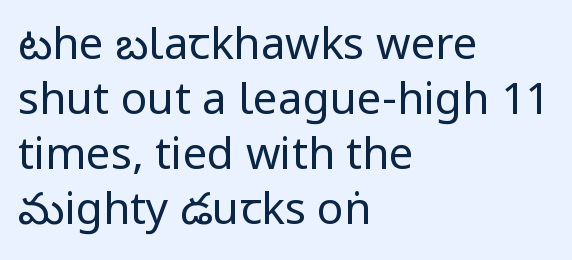
{"serif": "no", "italic": "no", "bold": "no", "weight": "regular", "width": "condensed", "stroke_contrast": "low", "underline": "no", "align": "left", "line_spacing": "normal", "line_spacing_ratio": 1.25, "letter_spacing": "normal", "letter_spacing_em": 0.0, "glyph_px": 44}
